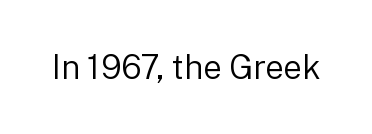
{"serif": "no", "italic": "no", "bold": "no", "weight": "regular", "width": "normal", "stroke_contrast": "low", "x_height": "medium", "monospaced": "no", "underline": "no", "letter_spacing": "normal", "letter_spacing_em": 0.0, "glyph_px": 33}
